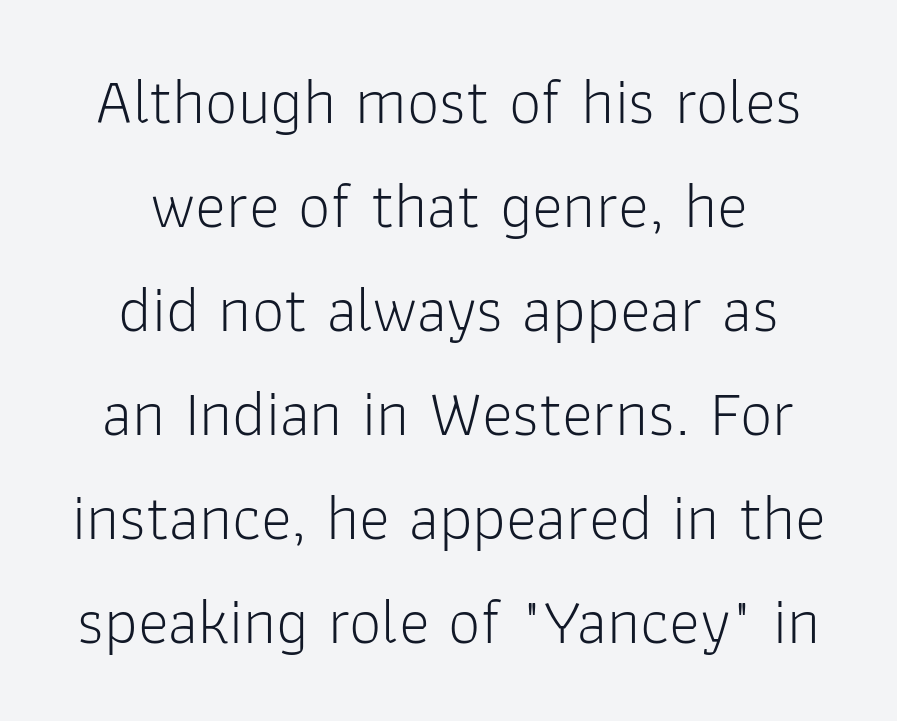
Q: Is the text bold? A: No.
Q: Is the text italic (slanted)? A: No, it is upright.
Q: Is the typeface a serif or a sans-serif typeface? A: Sans-serif.
Q: Is the text underlined? A: No.
Q: How is the paragraph aligned? A: Centered.
Q: Is the spacing between letters normal or unusually wide? A: Normal.
Q: Is the spacing between lines tight, normal or loose? A: Normal.
Q: Width (condensed, normal, or wide)? A: Normal.
Q: Stroke contrast? A: Low.
Q: x-height? A: Medium.
Q: Monospaced? A: No.
